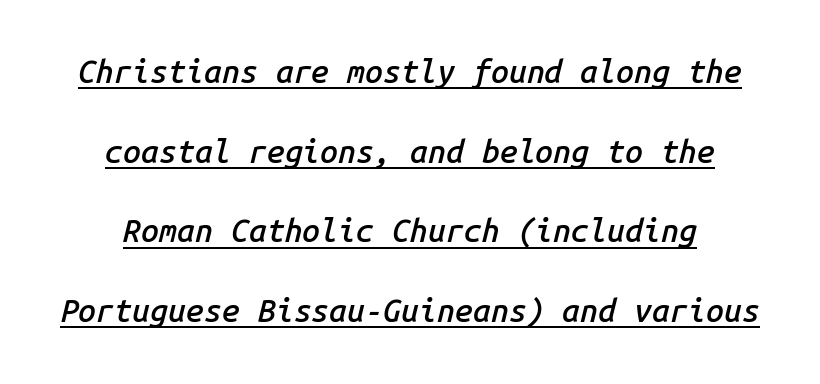
Q: Is the text bold? A: Semi-bold.
Q: Is the text italic (slanted)? A: Yes, it leans right by about 14 degrees.
Q: Is the text underlined? A: Yes.
Q: Is the spacing between letters normal or unusually wide? A: Normal.
Q: Is the spacing between lines tight, normal or loose? A: Loose.
Q: Width (condensed, normal, or wide)? A: Normal.
Q: Stroke contrast? A: Low.
Q: x-height? A: Medium.
Q: Monospaced? A: Yes.
